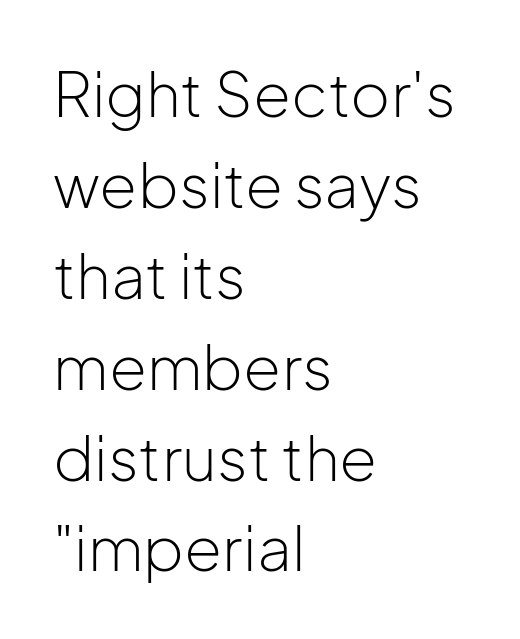
Q: Is the text bold? A: No.
Q: Is the text italic (slanted)? A: No, it is upright.
Q: Is the typeface a serif or a sans-serif typeface? A: Sans-serif.
Q: Is the text underlined? A: No.
Q: How is the paragraph aligned? A: Left-aligned.
Q: Is the spacing between letters normal or unusually wide? A: Normal.
Q: Is the spacing between lines tight, normal or loose? A: Normal.
Q: Width (condensed, normal, or wide)? A: Normal.
Q: Stroke contrast? A: Low.
Q: x-height? A: Medium.
Q: Monospaced? A: No.
